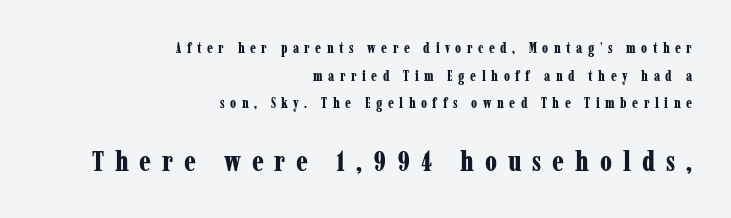
Does the lettering tilt? It doesn't — this is upright. As a designer I'd log this as weight 700, bold. This sample uses a serif face. The face used here appears at its bigger size in the lower chunk. The passage shown is typed in a proportional face where columns would drift. Between one letter and the next there's a generous, obvious gap.
